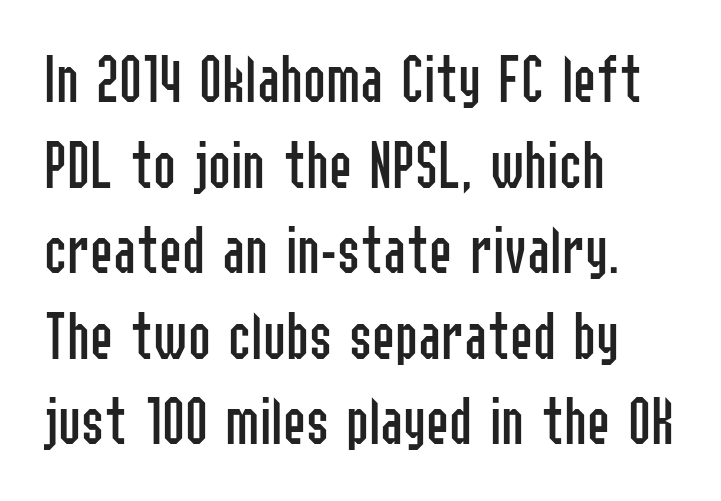
The passage shown is typeset with a sans-serif family. Typeset ragged right — the left edge is the straight one. Check under the words: just untouched page. Note the varied advance widths — an 'i' is clearly narrower than an 'm'. Each stroke keeps to a modest, everyday thickness or less. Nope, not italic — everything's standing straight.
